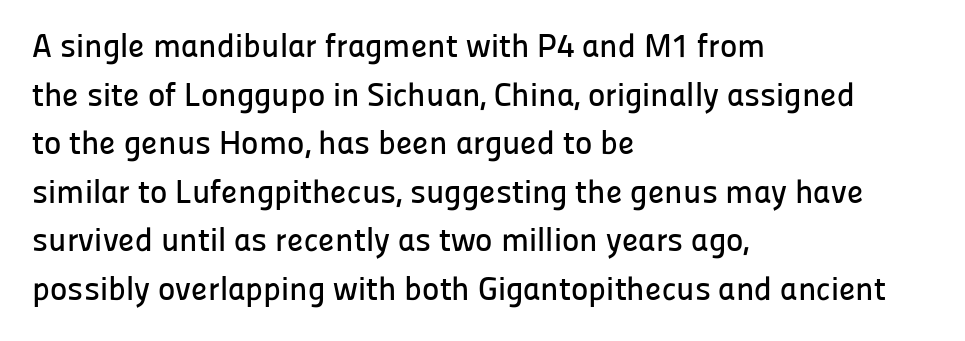
{"serif": "no", "italic": "no", "width": "normal", "stroke_contrast": "low", "x_height": "medium", "monospaced": "no", "underline": "no", "align": "left", "line_spacing": "normal", "line_spacing_ratio": 1.47, "letter_spacing": "normal", "letter_spacing_em": 0.0, "glyph_px": 33}
